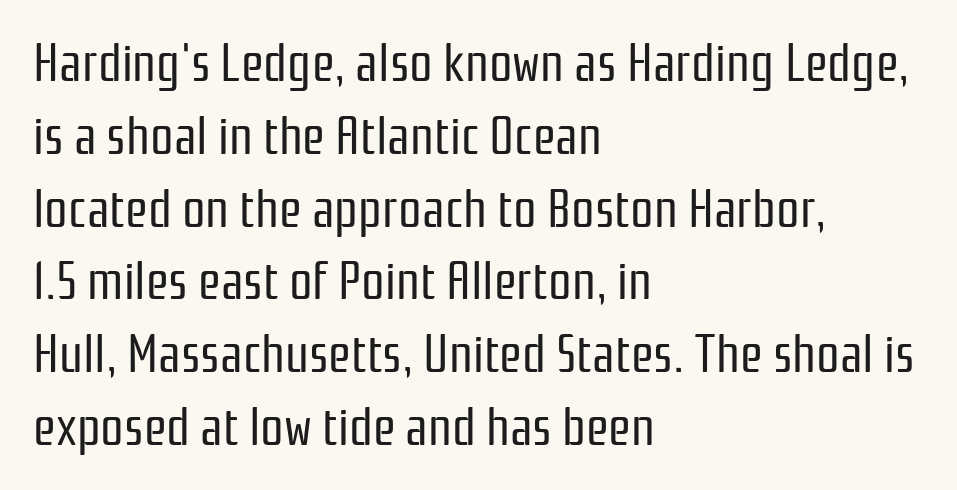
{"serif": "no", "italic": "no", "bold": "no", "weight": "regular", "width": "condensed", "stroke_contrast": "low", "x_height": "medium", "monospaced": "no", "underline": "no", "align": "left", "line_spacing": "normal", "line_spacing_ratio": 1.4, "letter_spacing": "normal", "letter_spacing_em": 0.0, "glyph_px": 52}
